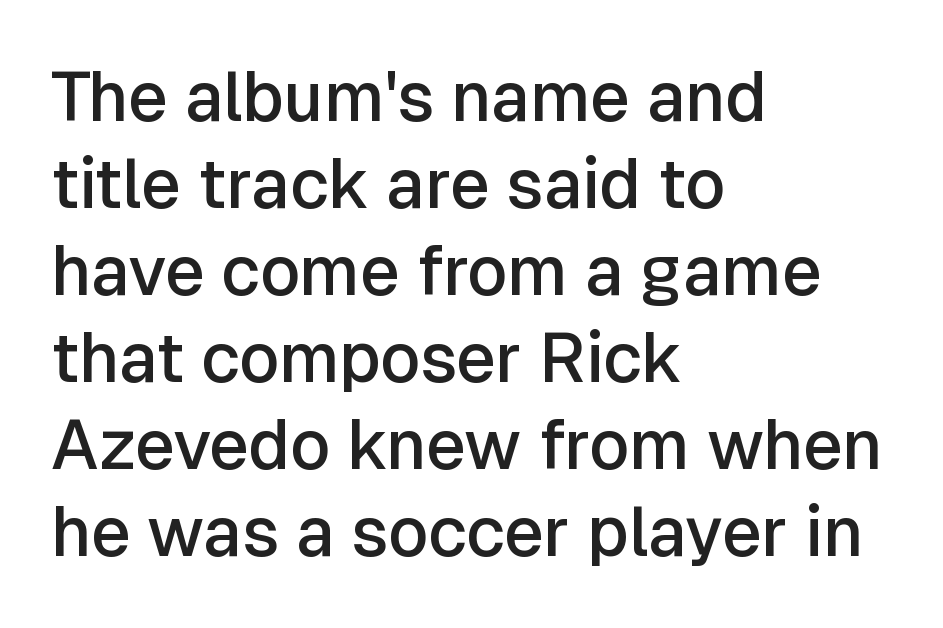
The image shows 69 px semibold sans-serif type, upright; set left-aligned, normal line spacing (1.26x), normal letter spacing, not underlined; low stroke contrast and a medium x-height.
